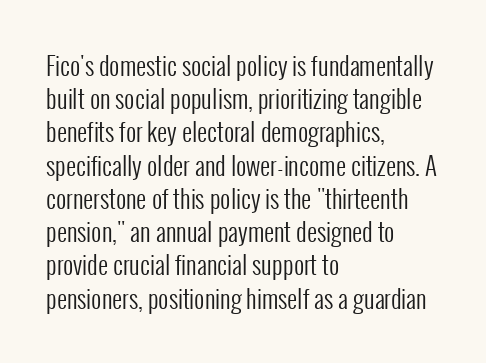
{"italic": "no", "bold": "no", "underline": "no", "align": "left", "line_spacing": "normal", "line_spacing_ratio": 1.33, "letter_spacing": "normal", "letter_spacing_em": 0.0, "glyph_px": 25}
